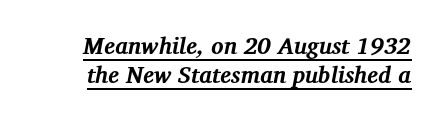
{"italic": "yes", "lean": "right", "slant_degrees": 12, "bold": "yes", "underline": "yes", "line_spacing_ratio": 1.24, "letter_spacing": "normal", "letter_spacing_em": 0.0, "glyph_px": 23}
